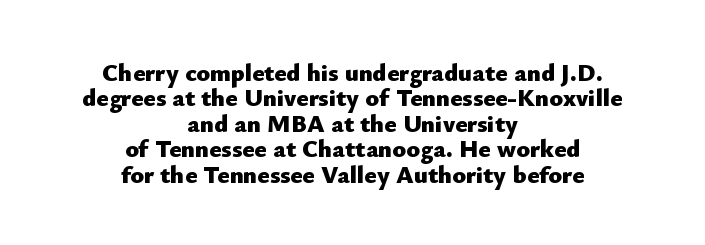
Q: Is the text bold? A: Yes.
Q: Is the text italic (slanted)? A: No, it is upright.
Q: Is the text underlined? A: No.
Q: How is the paragraph aligned? A: Centered.
Q: Is the spacing between letters normal or unusually wide? A: Normal.
Q: Is the spacing between lines tight, normal or loose? A: Tight.
